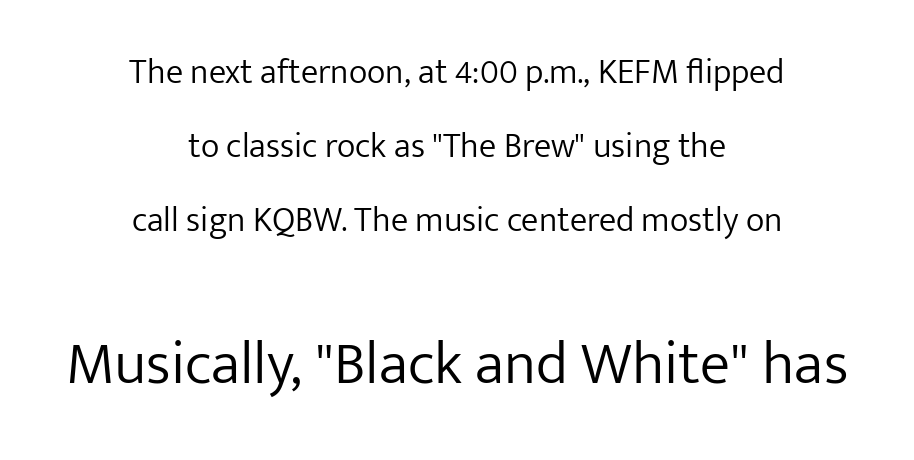
{"serif": "no", "italic": "no", "bold": "no", "weight": "light", "width": "normal", "stroke_contrast": "low", "x_height": "medium", "monospaced": "no", "underline": "no", "align": "center", "line_spacing": "loose", "line_spacing_ratio": 2.12, "letter_spacing": "normal", "letter_spacing_em": 0.0, "larger_block": "second", "size_ratio": 1.74, "glyph_px": 61}
